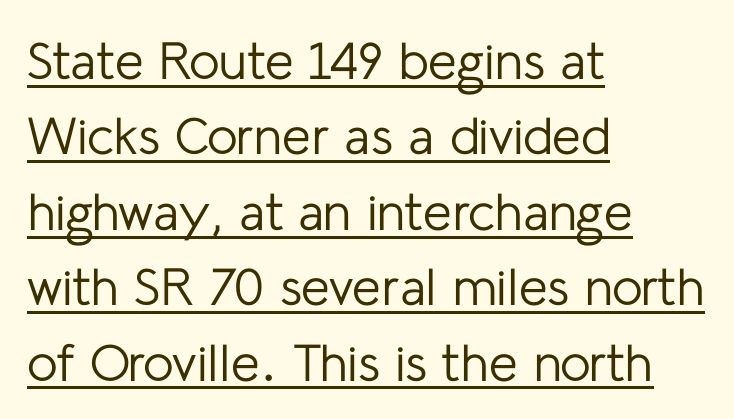
{"serif": "no", "italic": "no", "bold": "no", "weight": "regular", "width": "normal", "stroke_contrast": "low", "x_height": "medium", "monospaced": "no", "underline": "yes", "align": "left", "line_spacing": "normal", "line_spacing_ratio": 1.45, "letter_spacing": "normal", "letter_spacing_em": 0.0, "glyph_px": 52}
